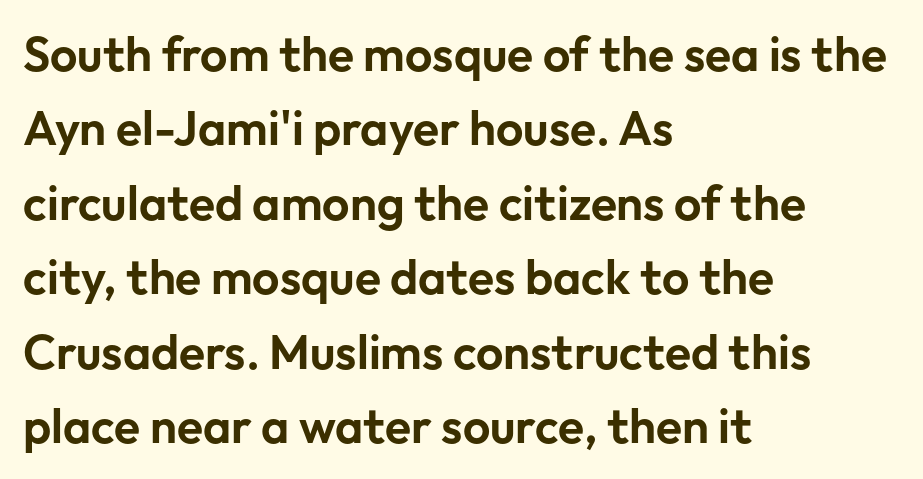
The designer left line spacing at the default. The zone under the glyphs is completely vacant. No extra tracking has been applied to these lines. I'd call this a sans setting — the letters go barefoot. A typesetter would call this proportional, since set widths differ per character. Is there any slant? The stems are plumb.
